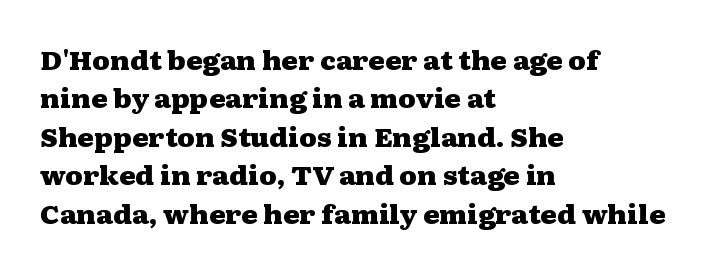
Q: Is the text bold? A: Yes.
Q: Is the text italic (slanted)? A: No, it is upright.
Q: Is the text underlined? A: No.
Q: How is the paragraph aligned? A: Left-aligned.
Q: Is the spacing between letters normal or unusually wide? A: Normal.
Q: Is the spacing between lines tight, normal or loose? A: Normal.
